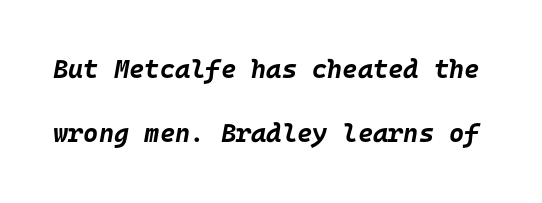
The image shows 26 px bold type, italic (leaning right); set loose line spacing (2.47x), normal letter spacing, not underlined.
